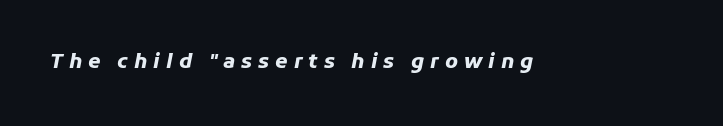
{"italic": "yes", "lean": "right", "slant_degrees": 11, "bold": "yes", "underline": "no", "letter_spacing": "wide", "letter_spacing_em": 0.3, "glyph_px": 20}
